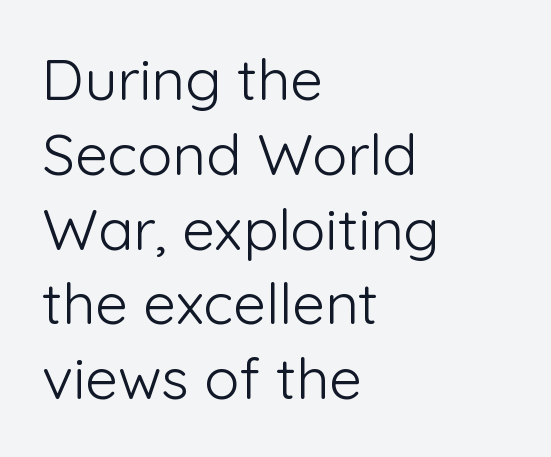
The image shows 58 px light sans-serif type, upright; set left-aligned, normal line spacing (1.29x), normal letter spacing, not underlined; low stroke contrast and a medium x-height.
